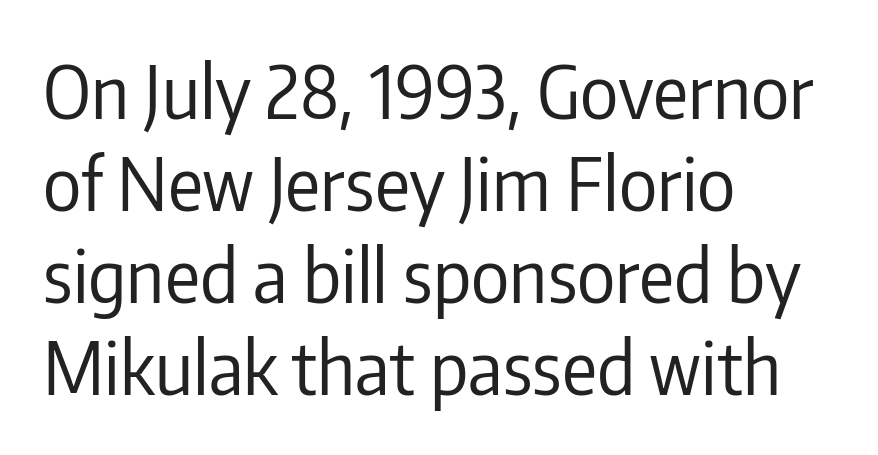
Quick note: interline space is typical. The font is comparable to plain body text, perhaps lighter. The text block is weighted toward the left margin, trailing off unevenly rightward. The zone under the glyphs is completely vacant.
